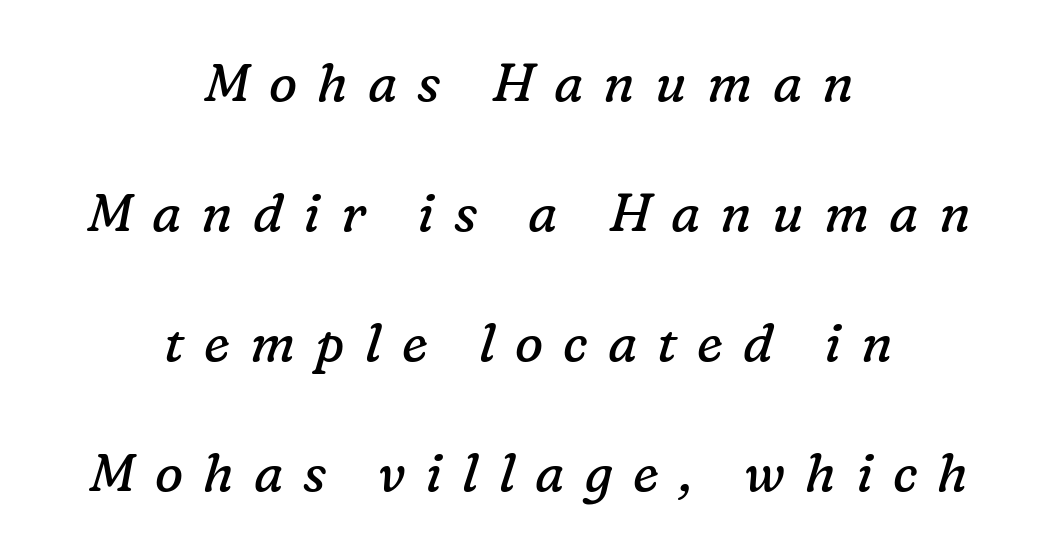
Stems and bowls with no extra thickness — not bold. Compared with ordinary roman type, these characters are visibly tilted. Letter spacing: wide. Each letter keeps its own natural width here, so spacing adapts to shape. Descenders hang freely into open space. I'd call this a serif setting — the letters wear small feet.
